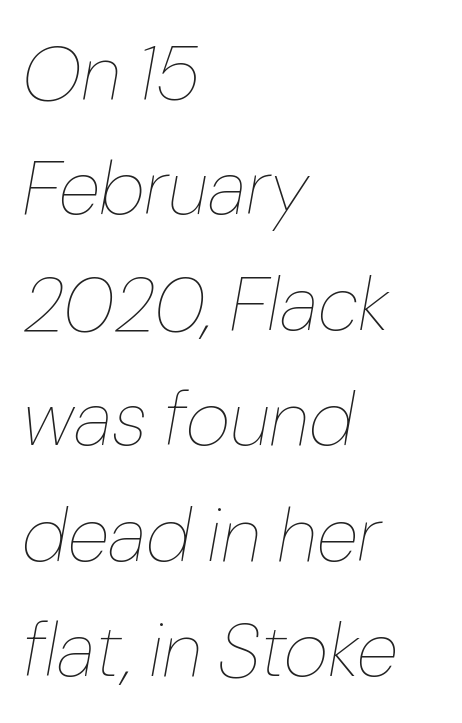
The zone under the glyphs is completely vacant. These lines are rendered in a variable-pitch font. Weight: regular or lighter. The line texture is even and compact thanks to regular tracking. Italic? Definitely — the glyphs are oblique. This rendering uses left alignment, leaving the right contour irregular.
